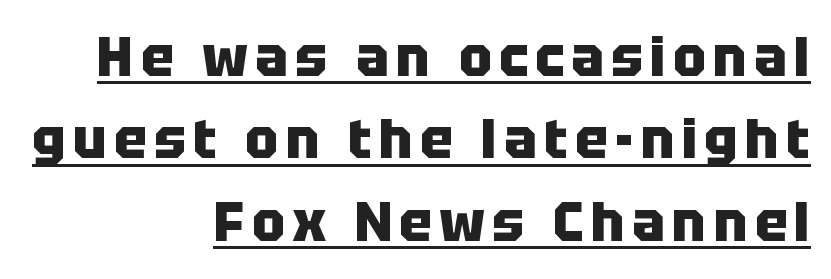
Q: Is the text bold? A: Yes.
Q: Is the text italic (slanted)? A: No, it is upright.
Q: Is the typeface a serif or a sans-serif typeface? A: Sans-serif.
Q: Is the text underlined? A: Yes.
Q: How is the paragraph aligned? A: Right-aligned.
Q: Is the spacing between lines tight, normal or loose? A: Normal.
Q: Width (condensed, normal, or wide)? A: Normal.
Q: Stroke contrast? A: Low.
Q: x-height? A: Large.
Q: Monospaced? A: No.
